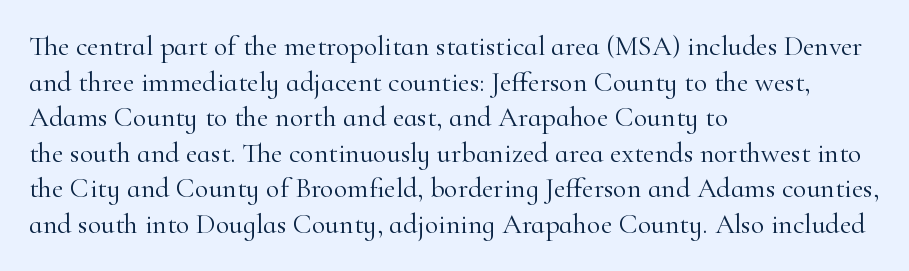
Is there any slant? The stems are plumb. The passage shown is typeset with a serif family. Weight: regular or lighter. The tracking reads as untouched default to a designer's eye.
